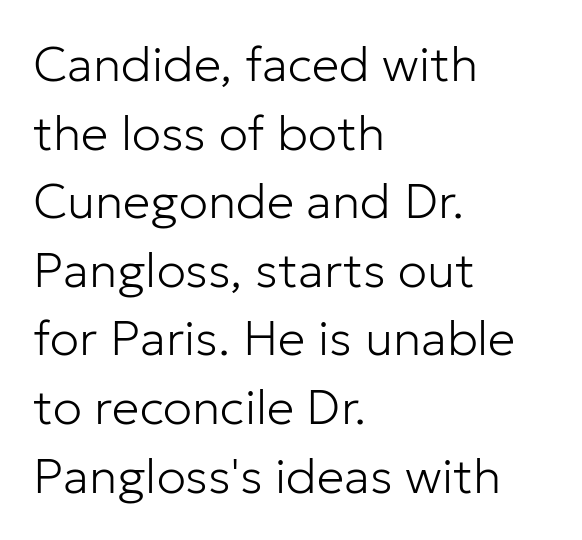
Q: Is the text bold? A: No.
Q: Is the text italic (slanted)? A: No, it is upright.
Q: Is the typeface a serif or a sans-serif typeface? A: Sans-serif.
Q: Is the text underlined? A: No.
Q: How is the paragraph aligned? A: Left-aligned.
Q: Is the spacing between letters normal or unusually wide? A: Normal.
Q: Is the spacing between lines tight, normal or loose? A: Normal.
Q: Width (condensed, normal, or wide)? A: Normal.
Q: Stroke contrast? A: Low.
Q: x-height? A: Medium.
Q: Monospaced? A: No.
